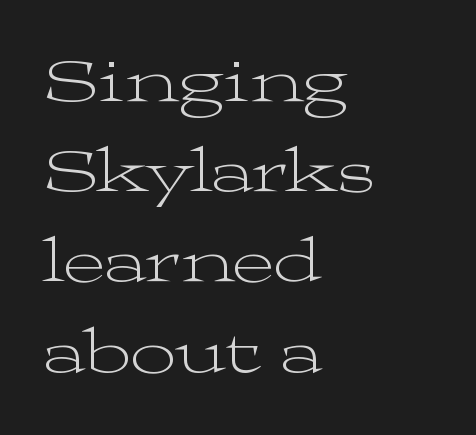
The image shows 64 px light, wide serif type, upright; set left-aligned, normal line spacing (1.41x), normal letter spacing, not underlined; medium stroke contrast and a medium x-height.
